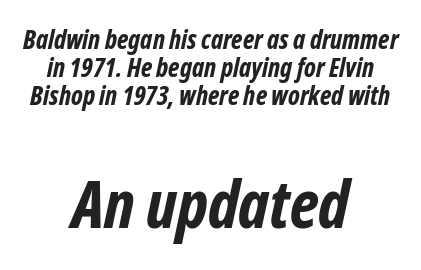
This sample trades vertical openness for compactness between lines. The letters sit at their default tracking, neither squeezed nor spread. Character widths vary here, with narrow letters taking less room than wide ones. Each letter's strokes conclude bluntly, with no projecting serifs. Typeset on center — no edge is straight.
